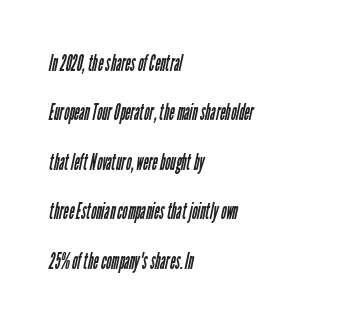
Q: Is the text bold? A: No.
Q: Is the text underlined? A: No.
Q: How is the paragraph aligned? A: Left-aligned.
Q: Is the spacing between letters normal or unusually wide? A: Normal.
Q: Is the spacing between lines tight, normal or loose? A: Loose.
